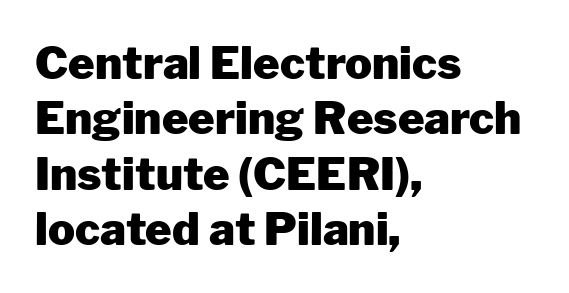
Q: Is the text bold? A: Yes.
Q: Is the text italic (slanted)? A: No, it is upright.
Q: Is the typeface a serif or a sans-serif typeface? A: Sans-serif.
Q: Is the text underlined? A: No.
Q: How is the paragraph aligned? A: Left-aligned.
Q: Is the spacing between letters normal or unusually wide? A: Normal.
Q: Width (condensed, normal, or wide)? A: Normal.
Q: Stroke contrast? A: Low.
Q: x-height? A: Medium.
Q: Monospaced? A: No.
